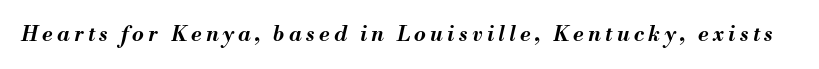
The whole block is typeset with a tilt. Observe the wide spacing: letters keep a clear distance from each other. A clean baseline with only descenders dipping below it. Strong, thick strokes mark this as bold type.
